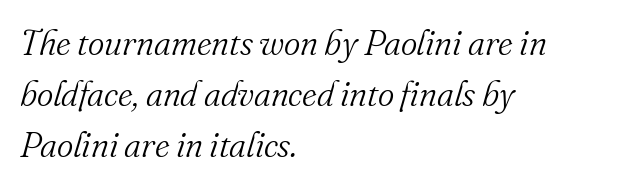
Q: Is the text bold? A: No.
Q: Is the text italic (slanted)? A: Yes, it leans right by about 16 degrees.
Q: Is the typeface a serif or a sans-serif typeface? A: Serif.
Q: Is the text underlined? A: No.
Q: How is the paragraph aligned? A: Left-aligned.
Q: Is the spacing between letters normal or unusually wide? A: Normal.
Q: Is the spacing between lines tight, normal or loose? A: Normal.
Q: Width (condensed, normal, or wide)? A: Normal.
Q: Stroke contrast? A: Medium.
Q: x-height? A: Small.
Q: Monospaced? A: No.
